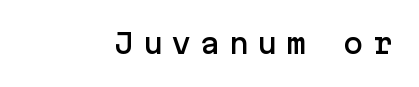
{"italic": "no", "underline": "no", "letter_spacing": "wide", "letter_spacing_em": 0.31, "glyph_px": 27}
